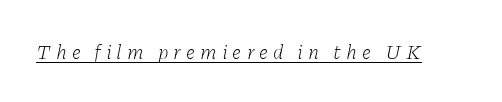
The image shows 20 px text type, italic (leaning right); set unusually wide letter spacing (+0.26 em), underlined.
